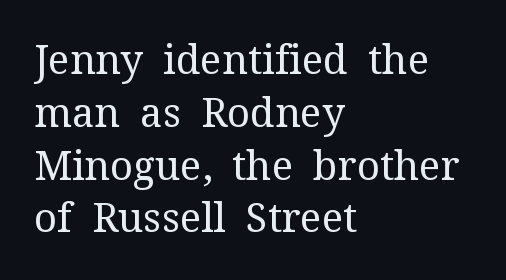
The image shows 40 px regular-weight serif type, upright; set left-aligned, normal line spacing (1.32x), normal letter spacing, not underlined; medium stroke contrast and a medium x-height.
